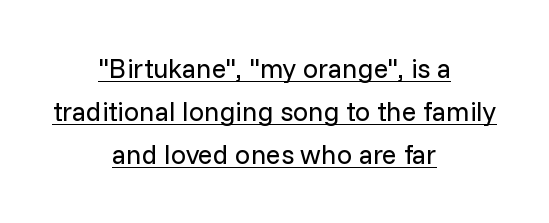
Q: Is the text bold? A: No.
Q: Is the text italic (slanted)? A: No, it is upright.
Q: Is the text underlined? A: Yes.
Q: How is the paragraph aligned? A: Centered.
Q: Is the spacing between letters normal or unusually wide? A: Normal.
Q: Is the spacing between lines tight, normal or loose? A: Normal.
